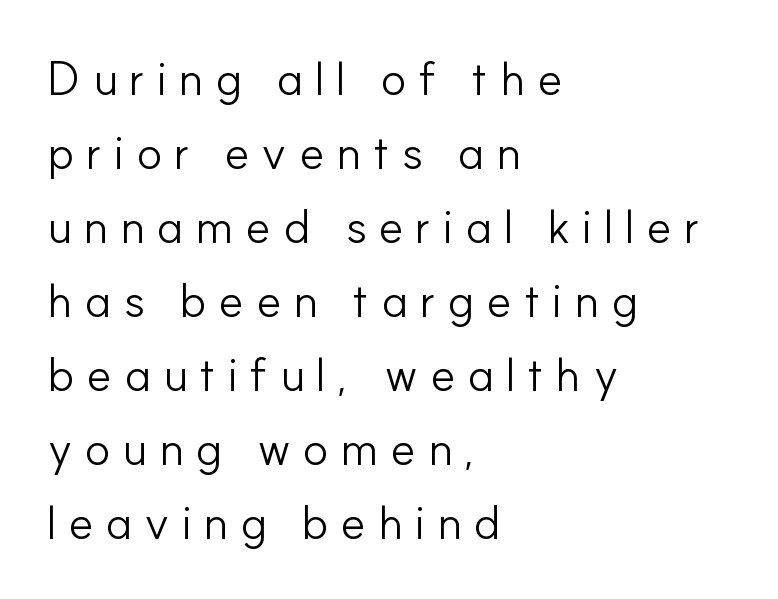
Q: Is the text bold? A: No.
Q: Is the text italic (slanted)? A: No, it is upright.
Q: Is the typeface a serif or a sans-serif typeface? A: Sans-serif.
Q: Is the text underlined? A: No.
Q: How is the paragraph aligned? A: Left-aligned.
Q: Is the spacing between letters normal or unusually wide? A: Unusually wide.
Q: Is the spacing between lines tight, normal or loose? A: Normal.
Q: Width (condensed, normal, or wide)? A: Normal.
Q: Stroke contrast? A: Low.
Q: x-height? A: Small.
Q: Monospaced? A: No.
